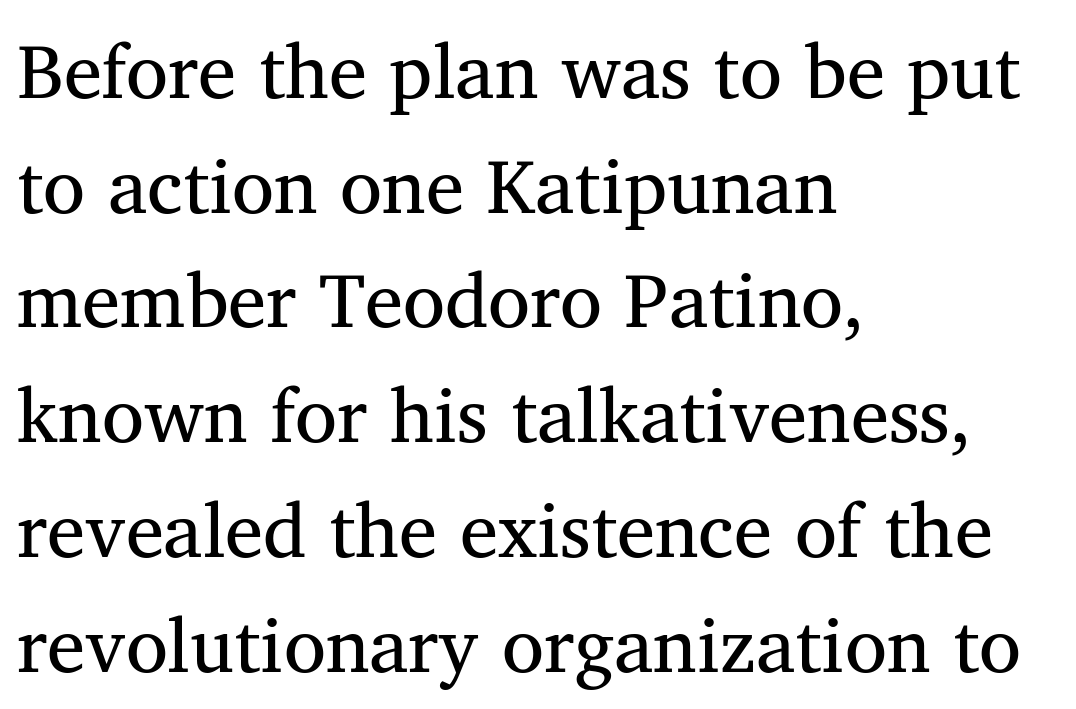
Q: Is the text bold? A: No.
Q: Is the text italic (slanted)? A: No, it is upright.
Q: Is the typeface a serif or a sans-serif typeface? A: Serif.
Q: Is the text underlined? A: No.
Q: How is the paragraph aligned? A: Left-aligned.
Q: Is the spacing between letters normal or unusually wide? A: Normal.
Q: Is the spacing between lines tight, normal or loose? A: Normal.
Q: Width (condensed, normal, or wide)? A: Normal.
Q: Stroke contrast? A: Medium.
Q: x-height? A: Medium.
Q: Monospaced? A: No.
